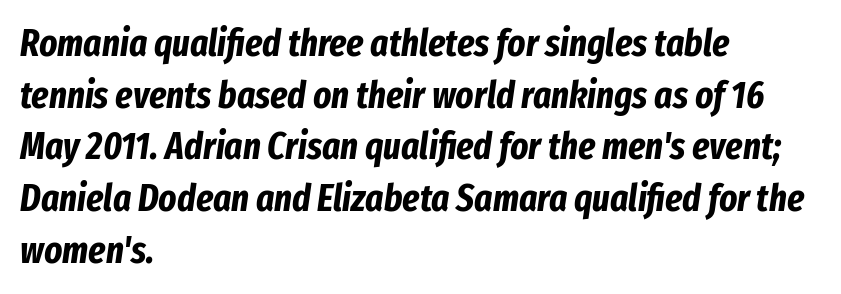
Weight: bold. These lines stack with their left ends in a neat column. Regarding leading, the lines here are spaced in the standard way. This rendering leaves character spacing at its baseline value. Lines of text with bare space underneath.
